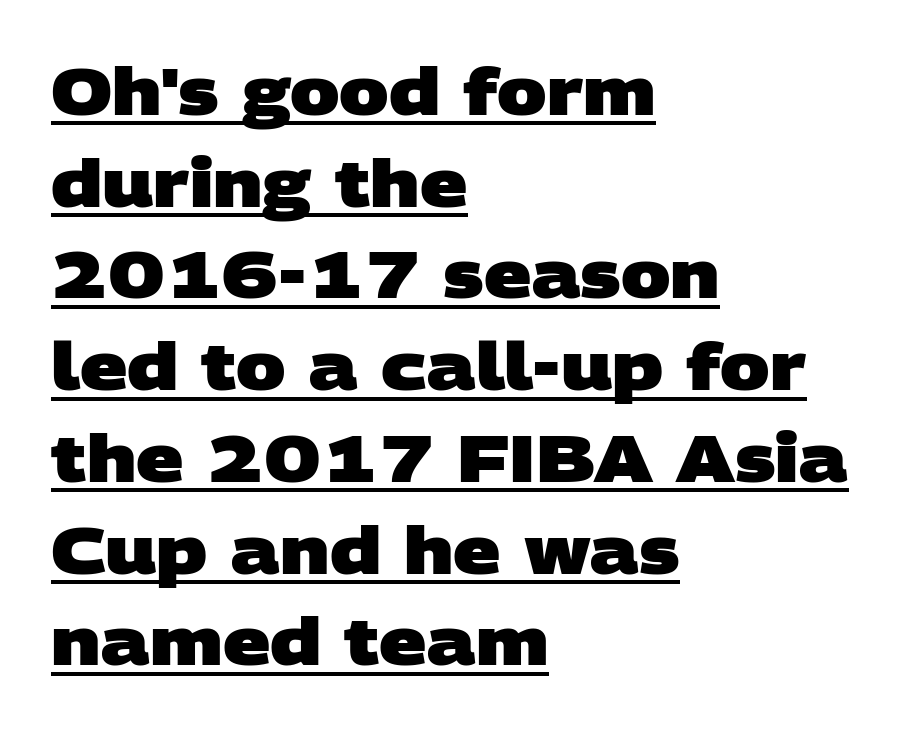
The image shows 66 px heavy, wide sans-serif type; set left-aligned, normal line spacing (1.39x), normal letter spacing, underlined; low stroke contrast and a large x-height.
